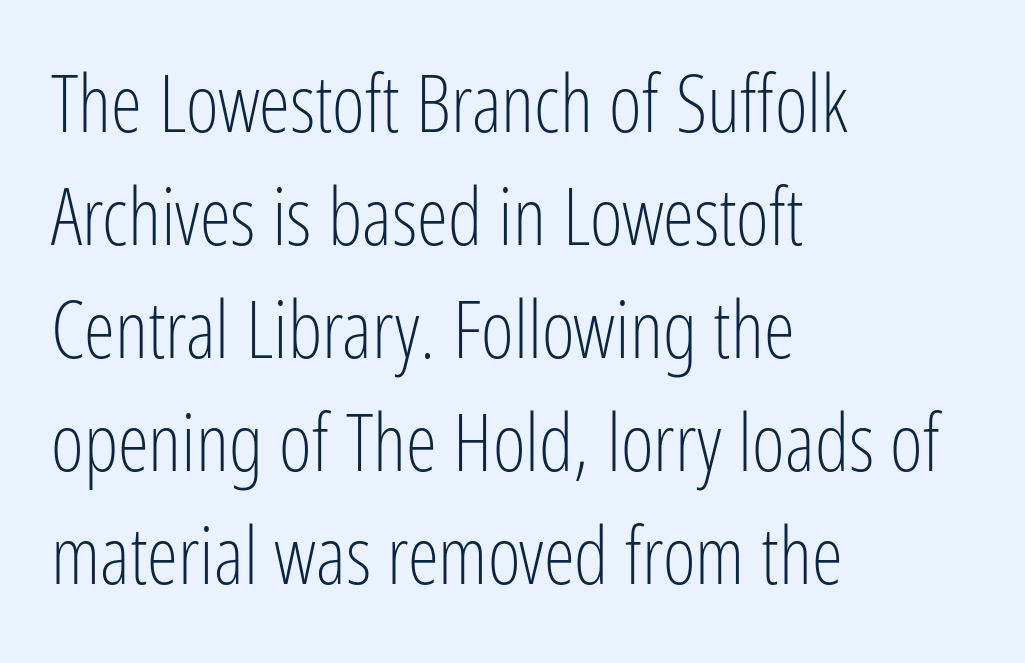
The block of text has a typical density, with ordinary space between rows. Nothing heavy about these letters — not bold at all. Descender tails drop into unmarked territory. Nobody touched the tracking dial on this one. I'd call this a sans setting — the letters go barefoot. A typesetter would mark this as roman, not italic.
